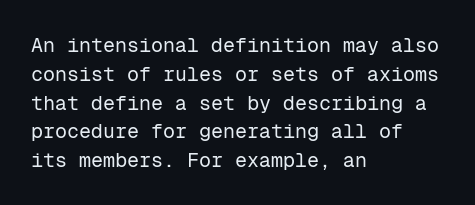
{"italic": "no", "bold": "no", "underline": "no", "align": "left", "line_spacing": "normal", "line_spacing_ratio": 1.44, "letter_spacing": "normal", "letter_spacing_em": 0.0, "glyph_px": 20}
